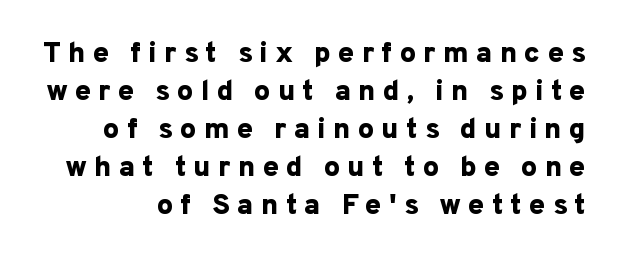
This rendering features lettering with no underline. These lines carry a lot of weight — the face is fully bold. Compared with typical paragraphs, the rows here are spaced about the same. Between one letter and the next there's a generous, obvious gap. Posture: vertical.
